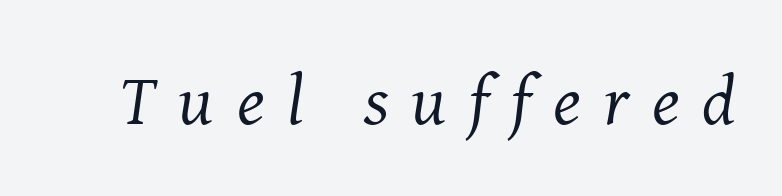
These lines are composed in type with serifs. Note the varied advance widths — an 'i' is clearly narrower than an 'm'. The letters look calm and open, with moderate or lighter stems. Decoration check: the copy has no underline.
